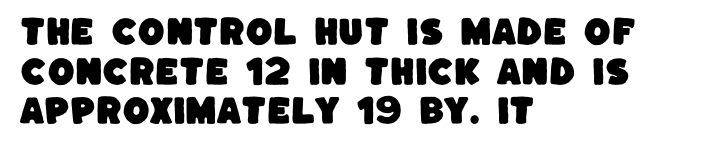
The image shows 31 px sans-serif type; set left-aligned, normal line spacing (1.28x), normal letter spacing, not underlined; low stroke contrast and a large x-height.
